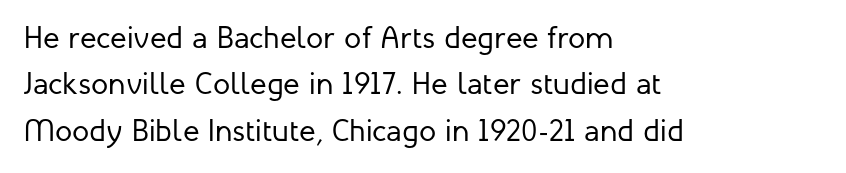
Characters remain perfectly vertical along every line. Default kerning and tracking; the words read as compact shapes. Vertically, the passage feels balanced, rows spaced as you'd expect. This sample uses a sans-serif face.
